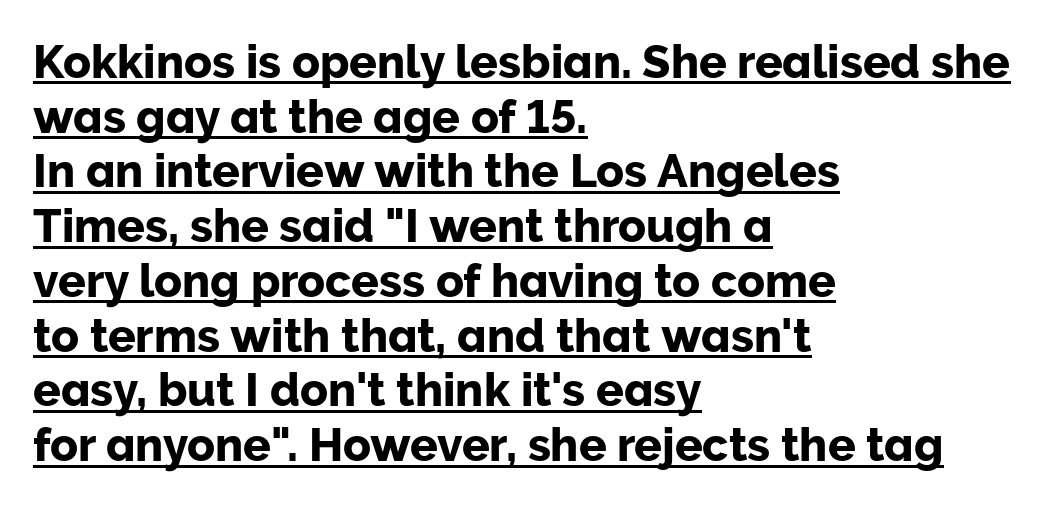
There is no visible air inserted between adjacent glyphs. Rendered with straight, roman letterforms. A rule runs beneath these lines of type. Casual observation: everything's shoved over to the left.
